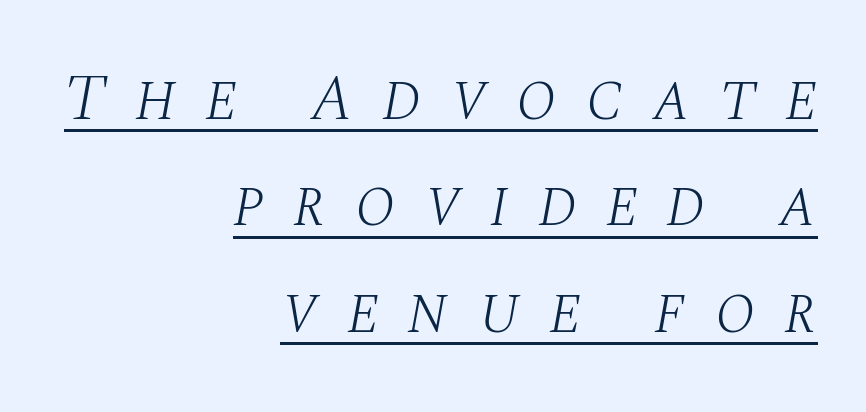
The image shows 66 px light serif type, italic (leaning right); set right-aligned, normal line spacing (1.61x), unusually wide letter spacing (+0.43 em), underlined; medium stroke contrast and a large x-height.
